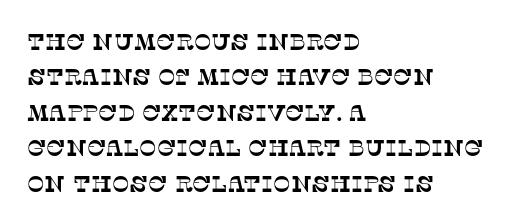
Alignment: flush left. What's the leading like? Ordinary, nothing unusual. The gaps between neighbouring characters are ordinary and unremarkable. Plain, unruled lines of type.
